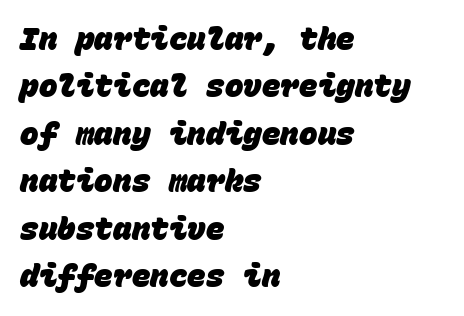
This is sans-serif lettering, the kind often seen on screens and signage. A clean baseline with only descenders dipping below it. Left-aligned paragraph, ragged on the right. Note the uniform advance width — an 'i' takes as much space as an 'm'. A typesetter would call this leading conventional body-copy spacing.
